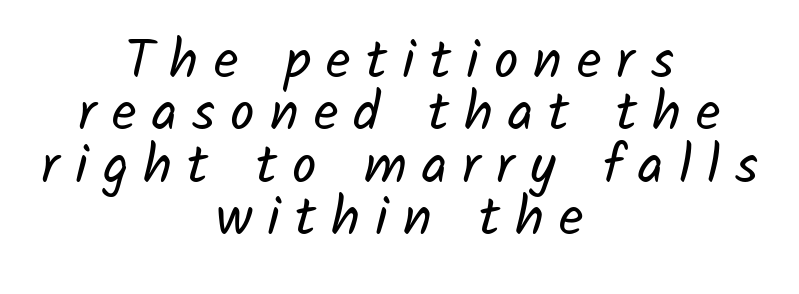
The image shows 54 px regular-weight sans-serif type; set centered, tight line spacing (0.97x), unusually wide letter spacing (+0.28 em), not underlined; low stroke contrast and a medium x-height.
